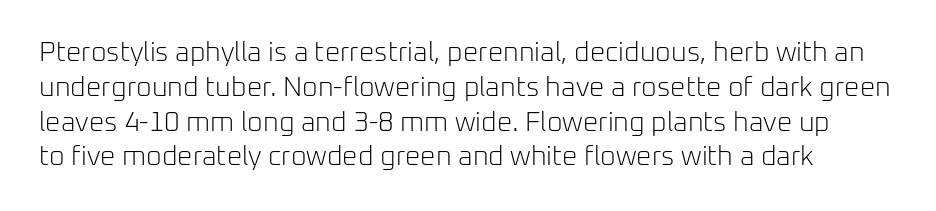
The passage shown stacks its lines at a standard gap. Inter-character spacing is left at the font's built-in metrics. Weight: not bold — regular or lighter. A clean baseline with only descenders dipping below it. A typesetter would mark this as roman, not italic.
